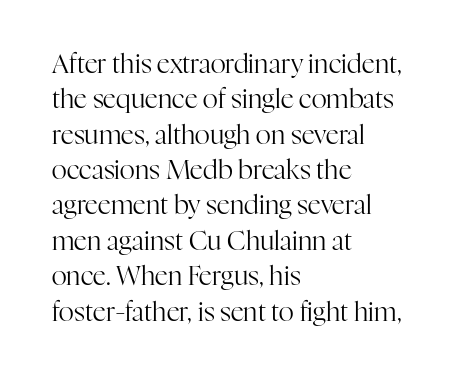
Vertically, the passage feels balanced, rows spaced as you'd expect. No italicization has been applied; the sample stays upright. A bare baseline throughout the passage. Think standard paragraph weight, or any step lighter than that.
